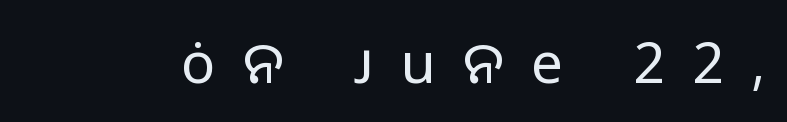
Q: Is the text bold? A: No.
Q: Is the text italic (slanted)? A: No, it is upright.
Q: Is the typeface a serif or a sans-serif typeface? A: Sans-serif.
Q: Is the text underlined? A: No.
Q: Is the spacing between letters normal or unusually wide? A: Unusually wide.
Q: Width (condensed, normal, or wide)? A: Normal.
Q: Stroke contrast? A: Low.
Q: x-height? A: Medium.
Q: Monospaced? A: No.
